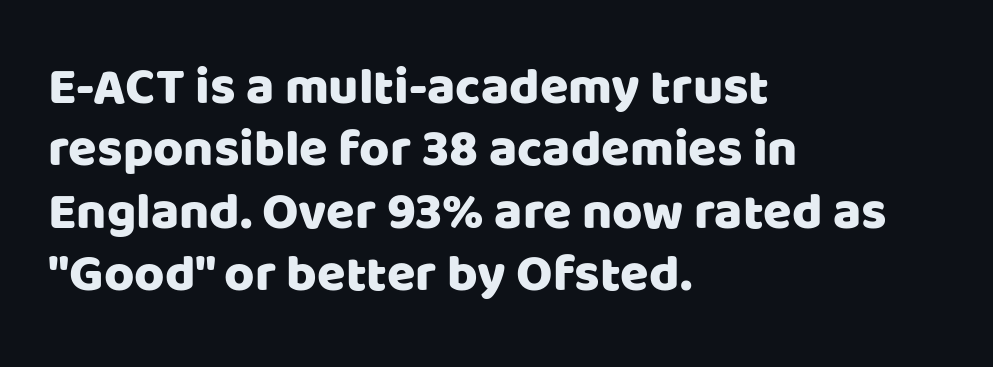
Q: Is the text italic (slanted)? A: No, it is upright.
Q: Is the typeface a serif or a sans-serif typeface? A: Sans-serif.
Q: Is the text underlined? A: No.
Q: How is the paragraph aligned? A: Left-aligned.
Q: Is the spacing between letters normal or unusually wide? A: Normal.
Q: Width (condensed, normal, or wide)? A: Normal.
Q: Stroke contrast? A: Low.
Q: x-height? A: Large.
Q: Monospaced? A: No.
